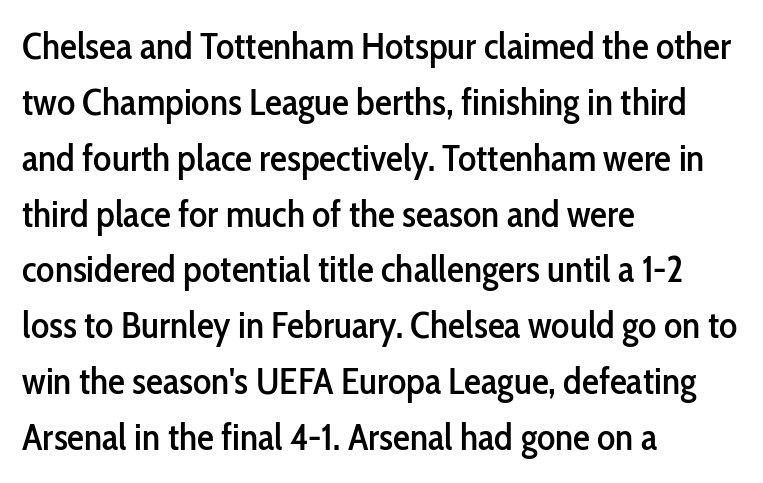
Q: Is the text italic (slanted)? A: No, it is upright.
Q: Is the typeface a serif or a sans-serif typeface? A: Sans-serif.
Q: Is the text underlined? A: No.
Q: How is the paragraph aligned? A: Left-aligned.
Q: Is the spacing between letters normal or unusually wide? A: Normal.
Q: Is the spacing between lines tight, normal or loose? A: Normal.
Q: Width (condensed, normal, or wide)? A: Condensed.
Q: Stroke contrast? A: Low.
Q: x-height? A: Medium.
Q: Monospaced? A: No.
